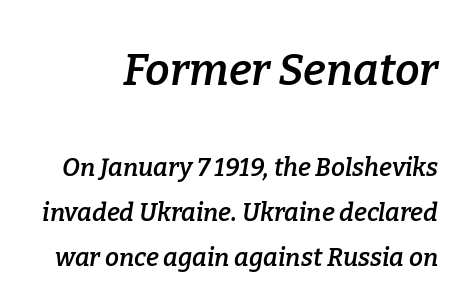
The image shows 44 px semibold serif type, italic (leaning right); set line spacing 1.81x, normal letter spacing, not underlined; the first (top) block is 1.76x larger; low stroke contrast and a medium x-height.
